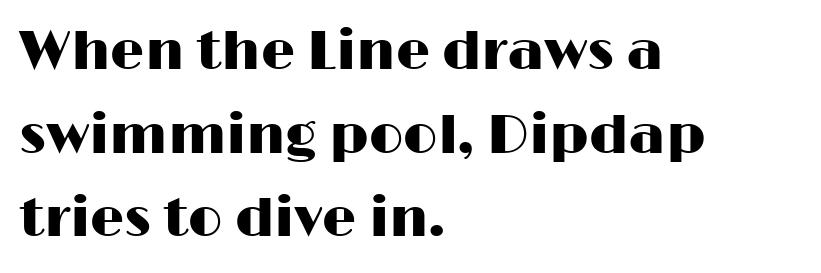
Type without underlining. In terms of posture, this sample is upright. Line spacing here is normal. The rendering shows plain stroke endings on the letterforms — a sans-serif design. Each letter keeps its own natural width here, so spacing adapts to shape.
